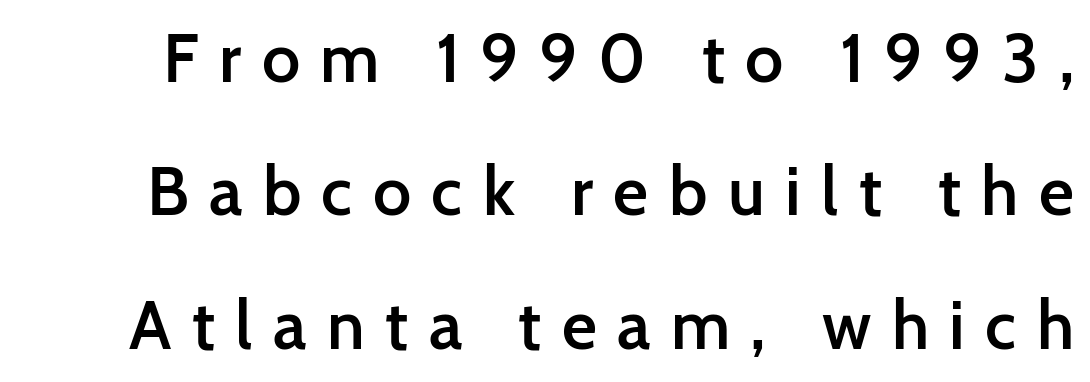
Students, note that the glyphs here are deliberately spaced far apart. Unmarked baselines from the first word to the last. A somewhat darkened texture: the type is semibold rather than bold. Rendered with straight, roman letterforms.
